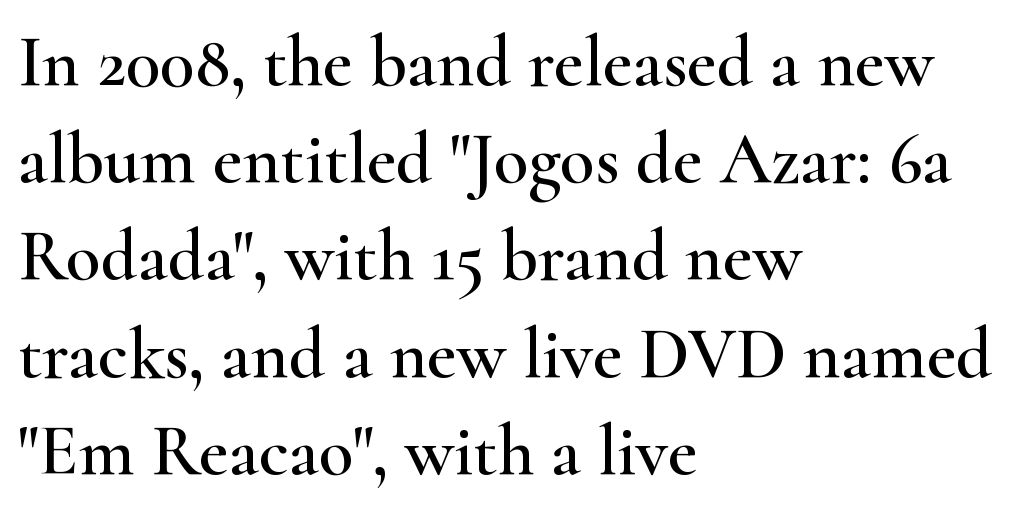
Between one letter and the next there's only the usual sliver of space. Horizontal bands of white between lines are of average thickness. The letters stand upright; this is a roman face. Spacing verdict: proportional, widths tailored to each character.
